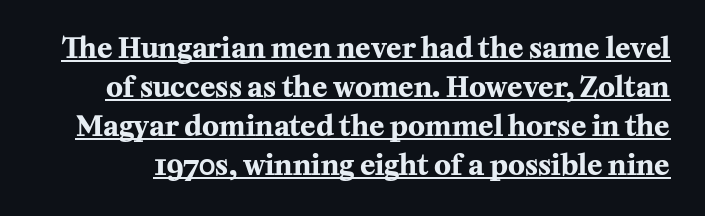
Students, observe: this is what conventionally led text looks like. Nope, not italic — everything's standing straight. This rendering features underlined lettering. What weight is shown? A full bold with thick strokes.
